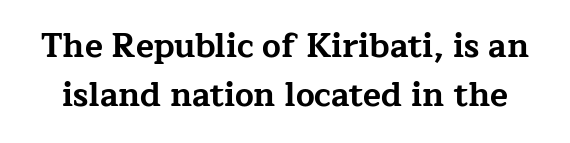
Q: Is the text bold? A: Yes.
Q: Is the text italic (slanted)? A: No, it is upright.
Q: Is the typeface a serif or a sans-serif typeface? A: Serif.
Q: Is the text underlined? A: No.
Q: Is the spacing between letters normal or unusually wide? A: Normal.
Q: Is the spacing between lines tight, normal or loose? A: Normal.
Q: Width (condensed, normal, or wide)? A: Wide.
Q: Stroke contrast? A: Low.
Q: x-height? A: Medium.
Q: Monospaced? A: No.
